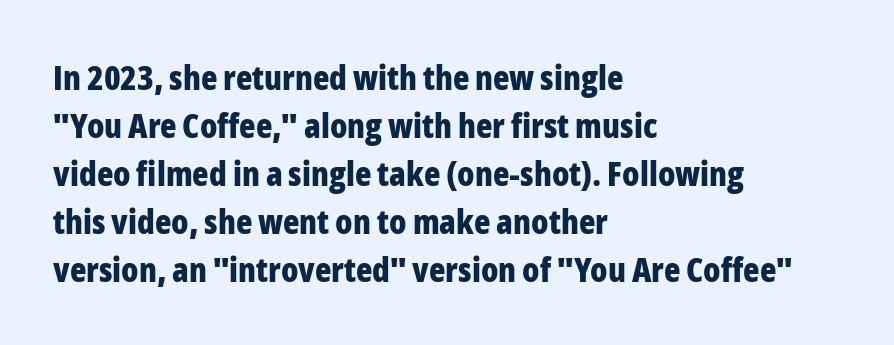
{"serif": "no", "italic": "no", "bold": "yes", "weight": "bold", "width": "condensed", "stroke_contrast": "low", "x_height": "medium", "monospaced": "no", "underline": "no", "align": "left", "line_spacing": "normal", "line_spacing_ratio": 1.41, "letter_spacing": "normal", "letter_spacing_em": 0.0, "glyph_px": 34}
